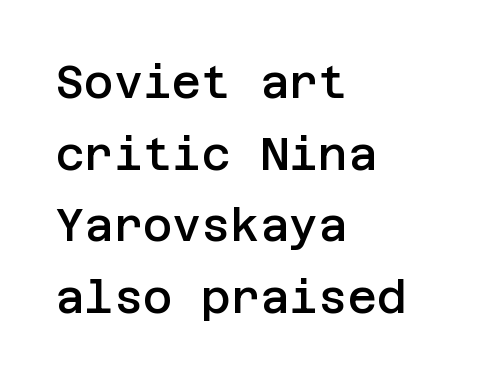
{"serif": "no", "italic": "no", "bold": "semi", "weight": "semibold", "width": "normal", "stroke_contrast": "low", "x_height": "large", "underline": "no", "align": "left", "line_spacing": "normal", "line_spacing_ratio": 1.59, "letter_spacing": "normal", "letter_spacing_em": 0.0, "glyph_px": 45}
